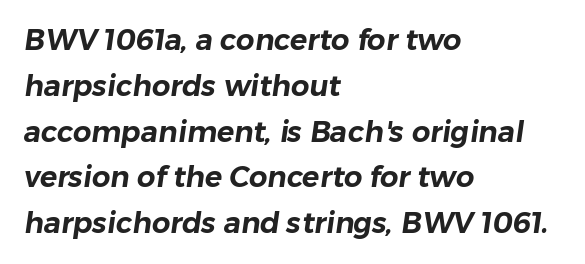
Think of a printed novel: that variable character pitch is what you see here. This sample uses plain, unmodified letter spacing. Every row of glyphs begins at an identical x-position on the left. Type without underlining.
